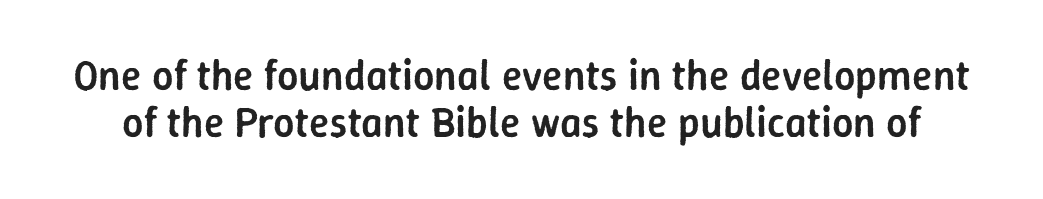
{"serif": "no", "italic": "no", "bold": "semi", "weight": "semibold", "width": "normal", "stroke_contrast": "low", "x_height": "medium", "monospaced": "no", "underline": "no", "line_spacing": "tight", "line_spacing_ratio": 1.12, "letter_spacing": "normal", "letter_spacing_em": 0.0, "glyph_px": 42}
